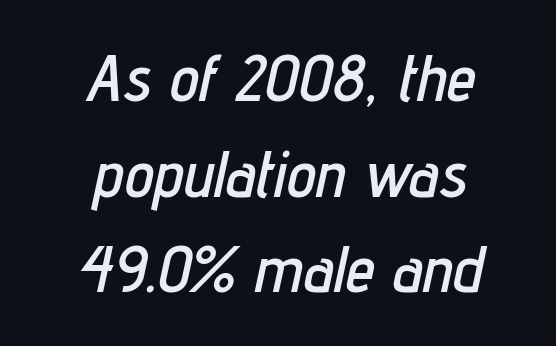
The passage is arranged like a title page — every line centered. Spacing verdict: proportional, widths tailored to each character. The gaps between neighbouring characters are ordinary and unremarkable. These lines were composed using italics.
